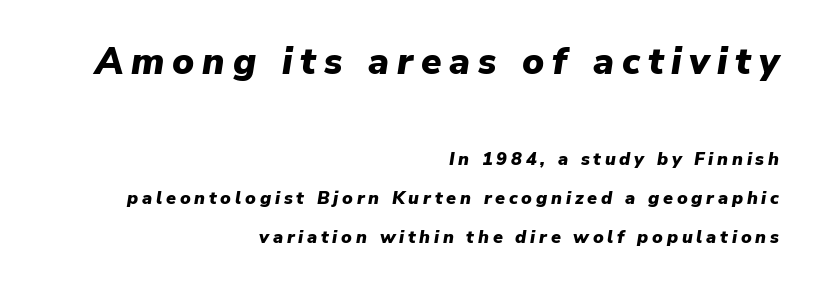
The image shows 37 px heavy type, italic (leaning right); set right-aligned, loose line spacing (2.17x), unusually wide letter spacing (+0.21 em), not underlined; the first (top) block is 2.06x larger; low stroke contrast and a medium x-height.
